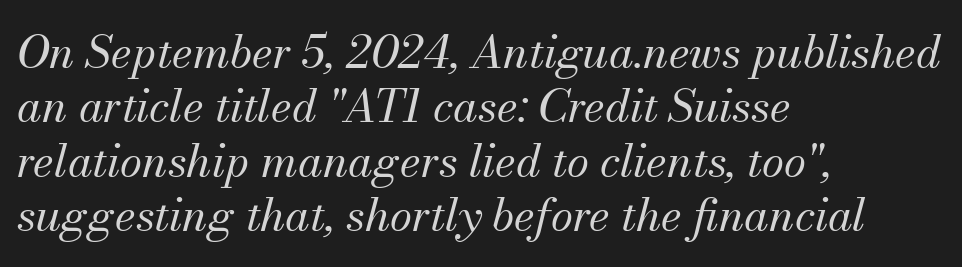
The weight tops out at a normal text grade. A typesetter would call this proportional, since set widths differ per character. Yep, that's italic — everything's leaning. The passage is arranged the way most books set body copy — flush left. Is the letter spacing exaggerated? No — it looks like the ordinary default. Lines of text with bare space underneath.
